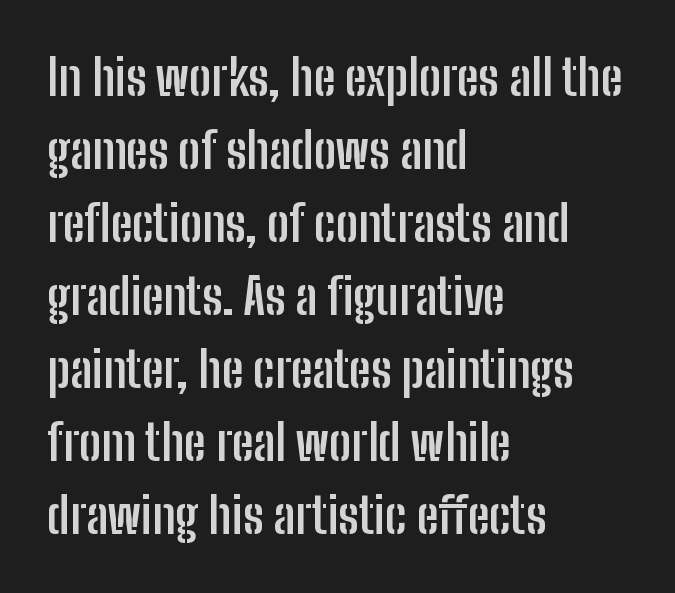
{"serif": "no", "italic": "no", "bold": "yes", "weight": "semibold", "width": "condensed", "stroke_contrast": "low", "x_height": "medium", "monospaced": "no", "underline": "no", "align": "left", "line_spacing": "normal", "line_spacing_ratio": 1.49, "letter_spacing": "normal", "letter_spacing_em": 0.0, "glyph_px": 49}
